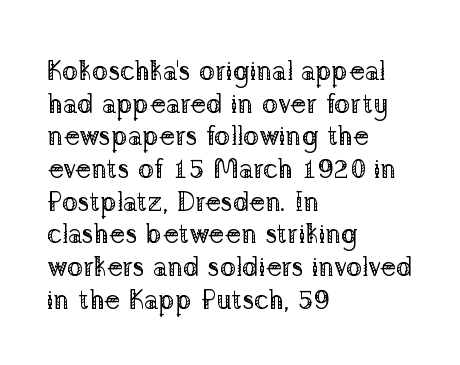
{"italic": "no", "bold": "no", "underline": "no", "align": "left", "line_spacing_ratio": 1.21, "letter_spacing": "normal", "letter_spacing_em": 0.0, "glyph_px": 27}
